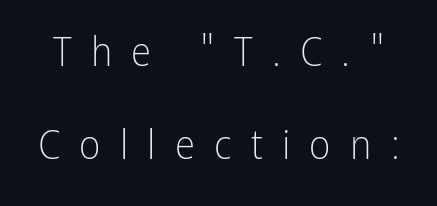
{"serif": "no", "italic": "no", "bold": "no", "weight": "light", "width": "condensed", "stroke_contrast": "low", "x_height": "medium", "monospaced": "no", "underline": "no", "line_spacing": "loose", "line_spacing_ratio": 2.27, "letter_spacing": "wide", "letter_spacing_em": 0.47, "glyph_px": 41}
